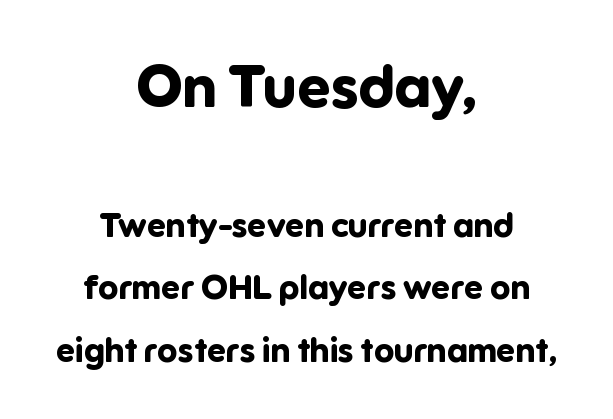
{"serif": "no", "italic": "no", "bold": "yes", "weight": "bold", "width": "normal", "stroke_contrast": "low", "x_height": "medium", "monospaced": "no", "underline": "no", "align": "center", "line_spacing_ratio": 1.83, "letter_spacing": "normal", "letter_spacing_em": 0.0, "larger_block": "first", "size_ratio": 1.74, "glyph_px": 59}
